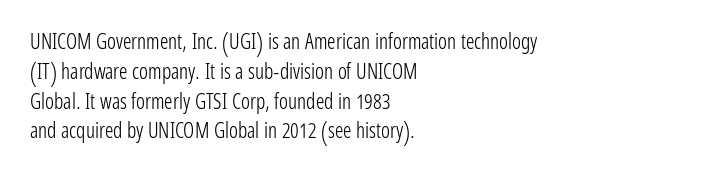
The image shows 21 px text type, upright; set left-aligned, normal line spacing (1.42x), normal letter spacing, not underlined.
